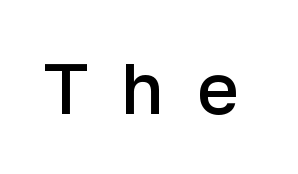
To sum up the face: it is a sans, with no serifs. Is the letter spacing exaggerated? Yes — the characters are pushed far apart. Every letter is mildly thick-stroked: semibold rather than bold. Underline: absent. Spacing verdict: proportional, widths tailored to each character. Notice how the stems are strictly vertical — no italics here.
